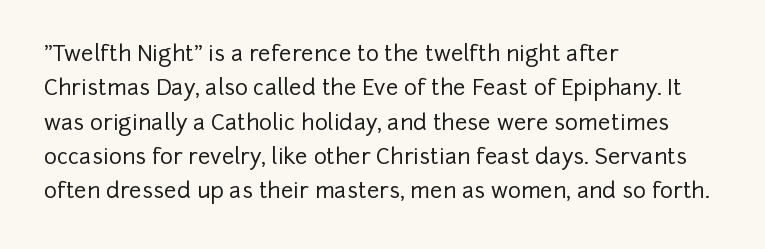
Q: Is the text italic (slanted)? A: No, it is upright.
Q: Is the text underlined? A: No.
Q: How is the paragraph aligned? A: Left-aligned.
Q: Is the spacing between letters normal or unusually wide? A: Normal.
Q: Is the spacing between lines tight, normal or loose? A: Normal.
